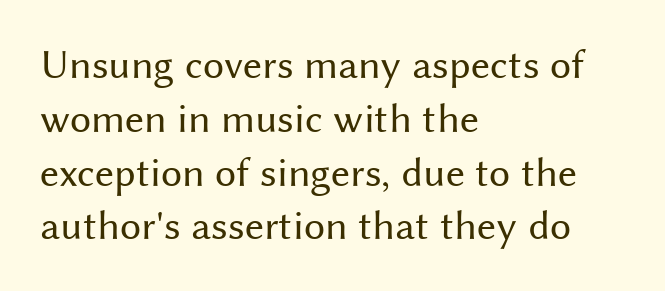
{"serif": "no", "italic": "no", "bold": "no", "weight": "regular", "width": "normal", "stroke_contrast": "medium", "x_height": "medium", "monospaced": "no", "underline": "no", "align": "left", "line_spacing": "normal", "line_spacing_ratio": 1.28, "letter_spacing": "normal", "letter_spacing_em": 0.0, "glyph_px": 42}
